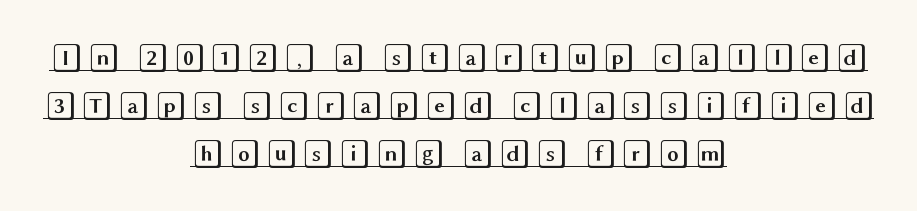
The image shows 29 px wide type, upright; set centered, normal line spacing (1.66x), underlined; a large x-height.
